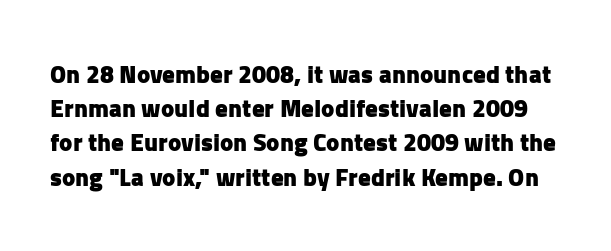
{"italic": "no", "bold": "yes", "underline": "no", "line_spacing": "normal", "line_spacing_ratio": 1.37, "letter_spacing": "normal", "letter_spacing_em": 0.0, "glyph_px": 25}
